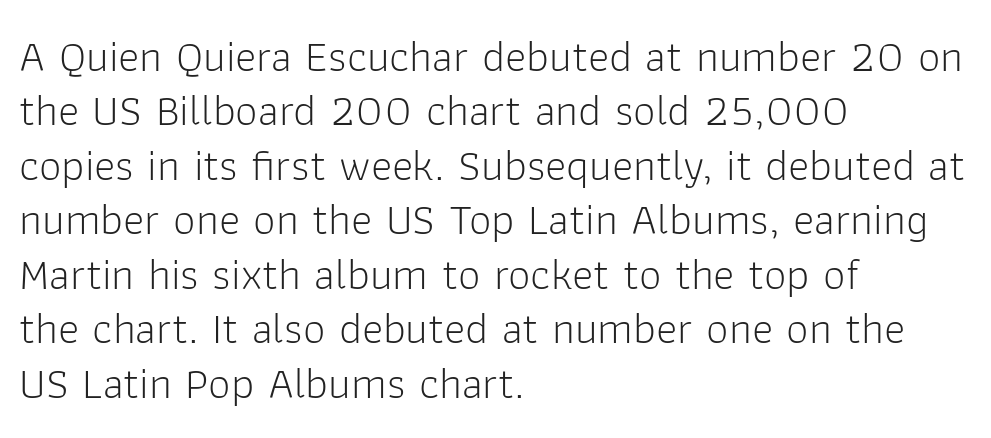
Any mark beneath the type? The region is blank. In terms of letterform style, serifs are entirely absent. Every character sits straight up, as roman type does. Here the designer chose a conventional face with non-uniform glyph widths. Default kerning and tracking; the words read as compact shapes.
